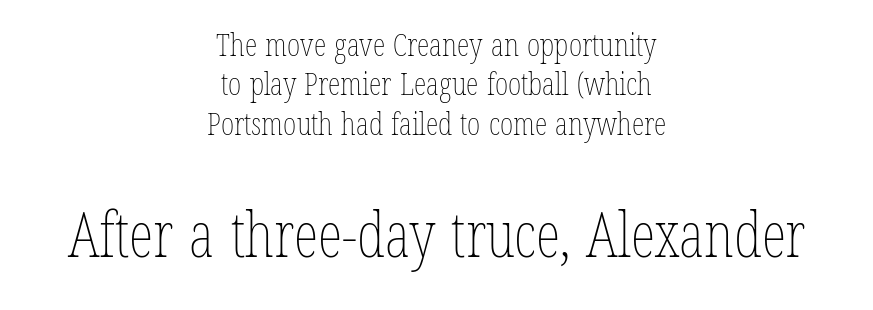
{"italic": "no", "bold": "no", "weight": "thin", "width": "condensed", "stroke_contrast": "low", "x_height": "medium", "monospaced": "no", "underline": "no", "align": "center", "line_spacing_ratio": 1.23, "letter_spacing": "normal", "letter_spacing_em": 0.0, "larger_block": "second", "size_ratio": 1.97, "glyph_px": 63}
